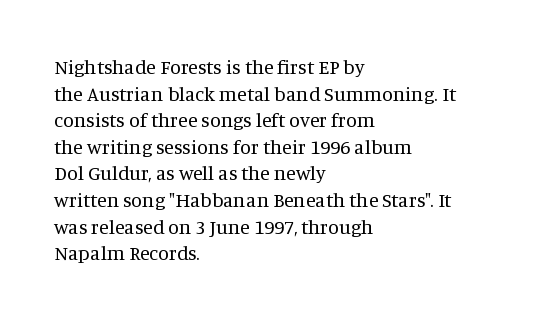
Does the copy run flush right? No — it runs flush left. The block of text has a typical density, with ordinary space between rows. This sample uses plain, unmodified letter spacing. The zone under the glyphs is completely vacant. A roman cut, with each character standing at attention. Stem width sits at or under what a default text font uses.
